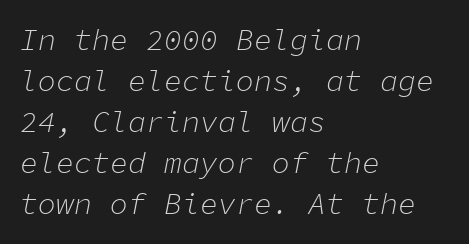
{"italic": "yes", "lean": "right", "slant_degrees": 11, "bold": "no", "weight": "light", "width": "normal", "stroke_contrast": "low", "x_height": "medium", "monospaced": "yes", "underline": "no", "align": "left", "line_spacing": "normal", "line_spacing_ratio": 1.37, "letter_spacing": "normal", "letter_spacing_em": 0.0, "glyph_px": 30}
